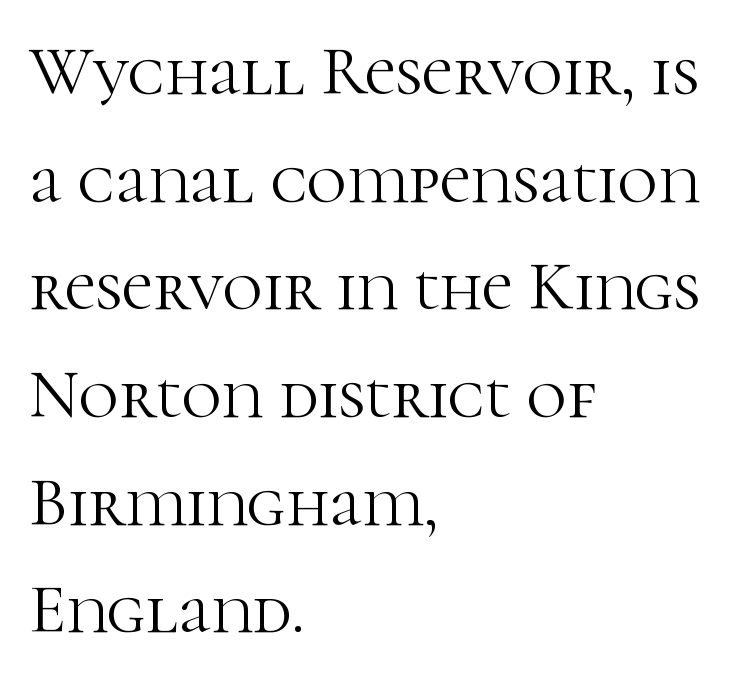
{"serif": "yes", "italic": "no", "bold": "no", "weight": "light", "width": "normal", "stroke_contrast": "high", "x_height": "medium", "monospaced": "no", "underline": "no", "align": "left", "line_spacing": "normal", "line_spacing_ratio": 1.56, "letter_spacing": "normal", "letter_spacing_em": 0.0, "glyph_px": 69}
